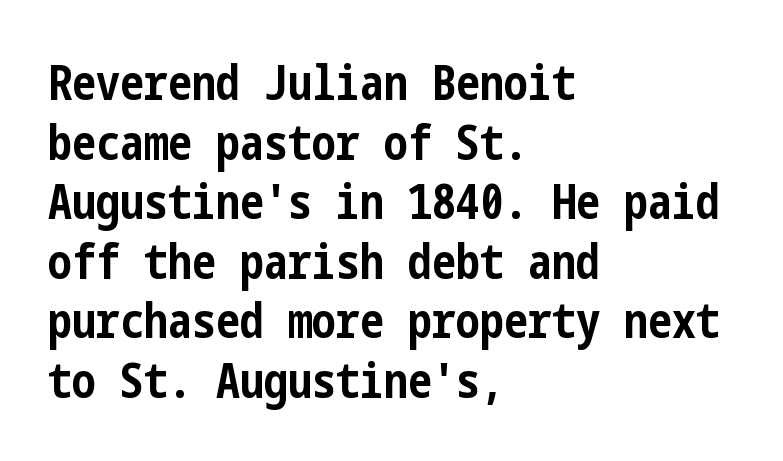
{"serif": "no", "italic": "no", "bold": "yes", "weight": "bold", "width": "condensed", "stroke_contrast": "low", "x_height": "medium", "underline": "no", "align": "left", "line_spacing_ratio": 1.24, "letter_spacing": "normal", "letter_spacing_em": 0.0, "glyph_px": 48}
